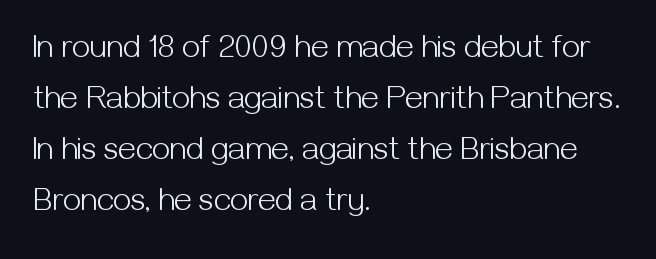
{"serif": "no", "italic": "no", "bold": "no", "weight": "light", "width": "normal", "stroke_contrast": "medium", "x_height": "medium", "monospaced": "no", "underline": "no", "align": "left", "line_spacing": "normal", "line_spacing_ratio": 1.59, "letter_spacing": "normal", "letter_spacing_em": 0.0, "glyph_px": 32}
